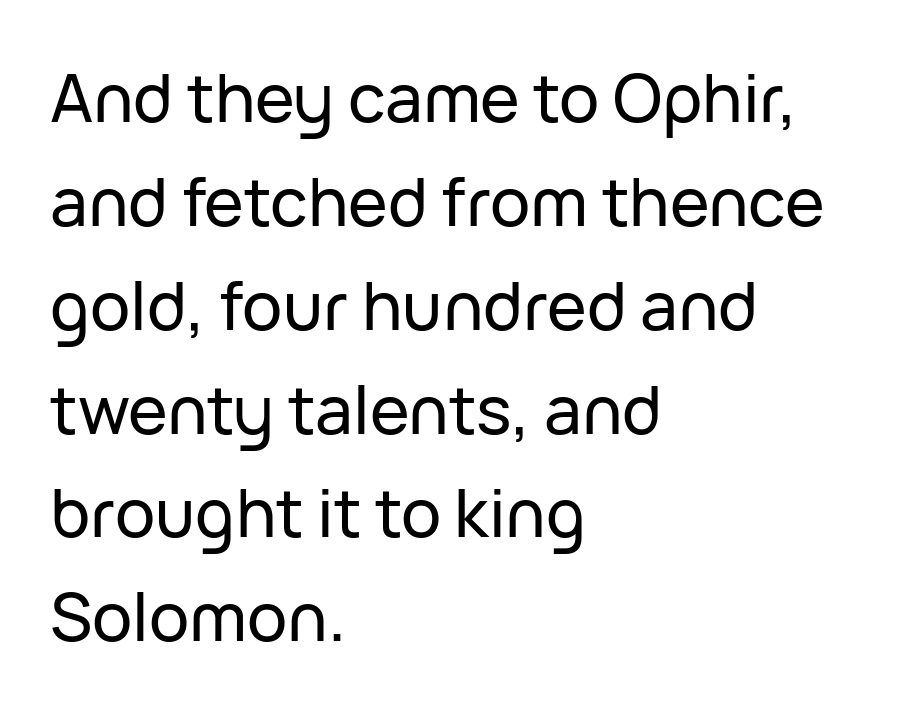
{"serif": "no", "italic": "no", "width": "normal", "stroke_contrast": "low", "x_height": "medium", "monospaced": "no", "underline": "no", "align": "left", "line_spacing": "normal", "line_spacing_ratio": 1.55, "letter_spacing": "normal", "letter_spacing_em": 0.0, "glyph_px": 67}
